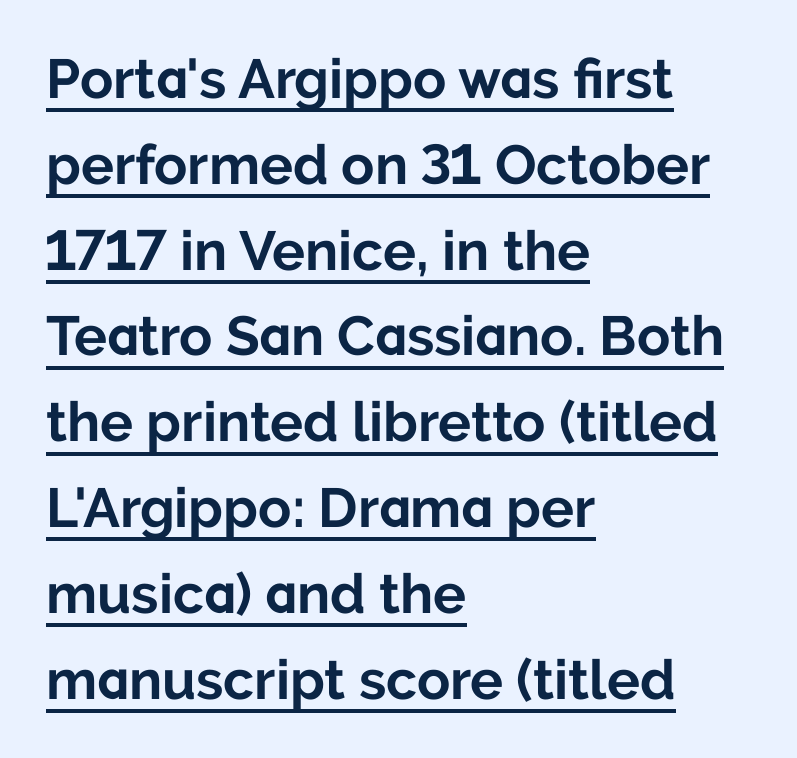
{"serif": "no", "italic": "no", "bold": "yes", "weight": "bold", "width": "normal", "stroke_contrast": "low", "x_height": "medium", "monospaced": "no", "underline": "yes", "align": "left", "line_spacing": "normal", "line_spacing_ratio": 1.56, "letter_spacing": "normal", "letter_spacing_em": 0.0, "glyph_px": 55}
